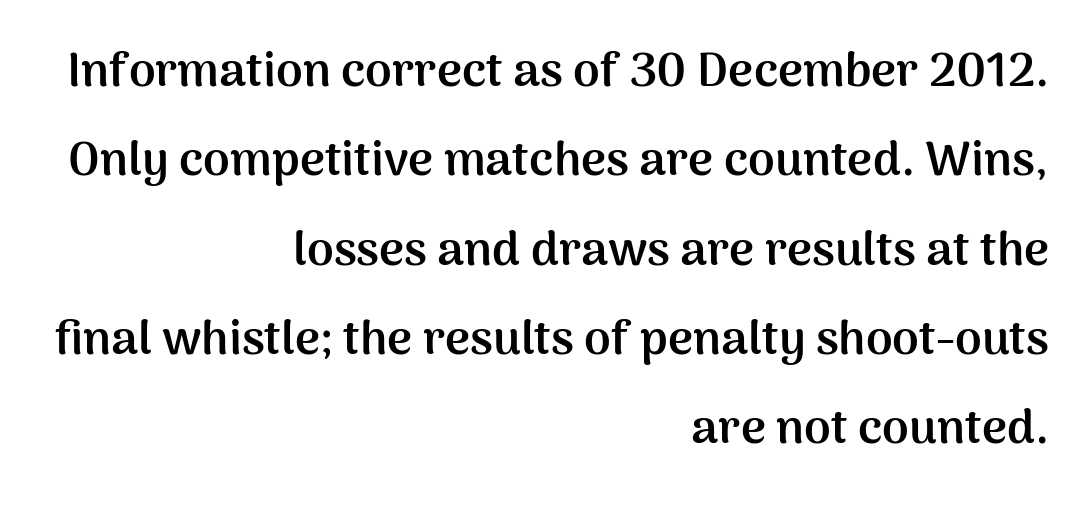
Q: Is the text bold? A: Yes.
Q: Is the text italic (slanted)? A: No, it is upright.
Q: Is the typeface a serif or a sans-serif typeface? A: Sans-serif.
Q: Is the text underlined? A: No.
Q: How is the paragraph aligned? A: Right-aligned.
Q: Is the spacing between letters normal or unusually wide? A: Normal.
Q: Width (condensed, normal, or wide)? A: Normal.
Q: Stroke contrast? A: Medium.
Q: x-height? A: Medium.
Q: Monospaced? A: No.
